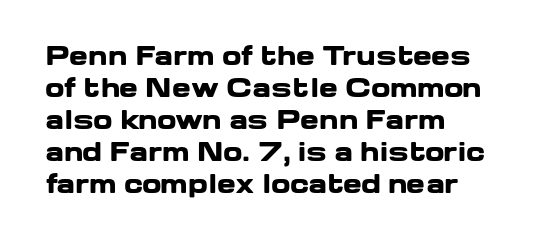
The image shows 25 px bold type, upright; set left-aligned, normal line spacing (1.28x), normal letter spacing, not underlined.
